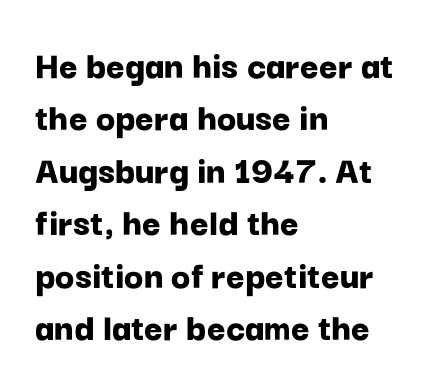
{"serif": "no", "italic": "no", "bold": "yes", "weight": "bold", "width": "normal", "stroke_contrast": "low", "x_height": "medium", "monospaced": "no", "underline": "no", "align": "left", "line_spacing": "normal", "line_spacing_ratio": 1.31, "letter_spacing": "normal", "letter_spacing_em": 0.0, "glyph_px": 40}
